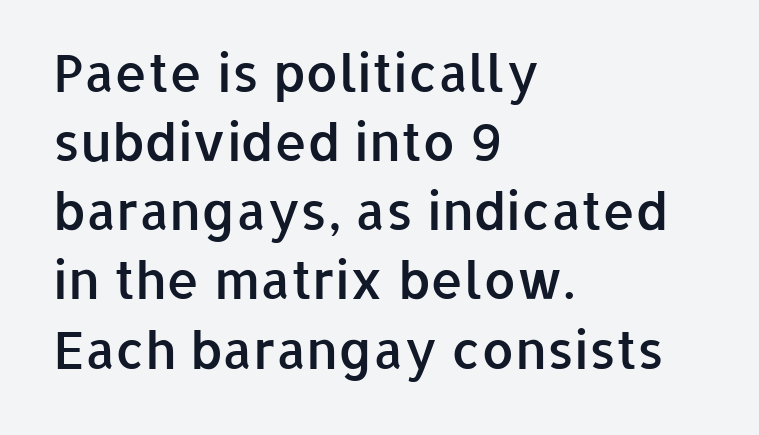
{"serif": "no", "italic": "no", "bold": "semi", "weight": "semibold", "width": "normal", "stroke_contrast": "low", "x_height": "medium", "monospaced": "no", "underline": "no", "align": "left", "line_spacing": "normal", "line_spacing_ratio": 1.33, "letter_spacing": "normal", "letter_spacing_em": 0.0, "glyph_px": 52}
